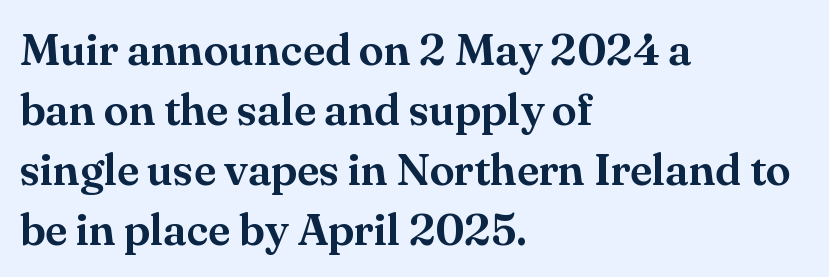
{"serif": "yes", "italic": "no", "width": "normal", "stroke_contrast": "medium", "x_height": "small", "monospaced": "no", "underline": "no", "align": "left", "line_spacing": "normal", "line_spacing_ratio": 1.33, "letter_spacing": "normal", "letter_spacing_em": 0.0, "glyph_px": 45}
